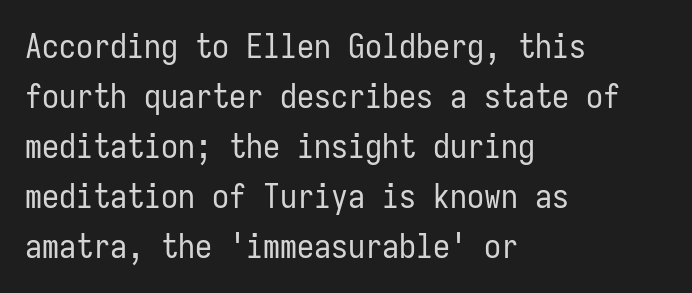
{"serif": "no", "italic": "no", "bold": "no", "weight": "regular", "width": "condensed", "stroke_contrast": "low", "x_height": "medium", "monospaced": "yes", "underline": "no", "align": "left", "line_spacing": "normal", "line_spacing_ratio": 1.47, "letter_spacing": "normal", "letter_spacing_em": 0.0, "glyph_px": 34}
